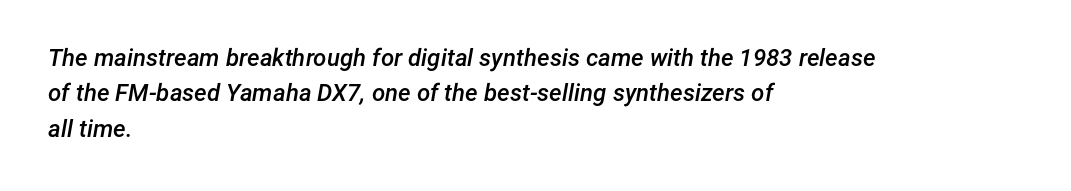
{"italic": "yes", "lean": "right", "slant_degrees": 12, "bold": "semi", "underline": "no", "align": "left", "line_spacing": "normal", "line_spacing_ratio": 1.47, "letter_spacing": "normal", "letter_spacing_em": 0.0, "glyph_px": 24}
